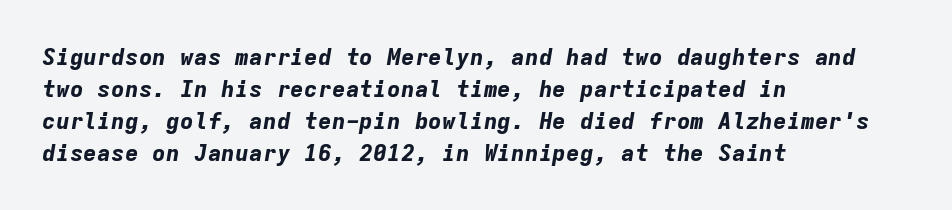
{"italic": "yes", "lean": "right", "slant_degrees": 9, "bold": "yes", "underline": "no", "align": "left", "line_spacing": "normal", "line_spacing_ratio": 1.39, "letter_spacing": "normal", "letter_spacing_em": 0.0, "glyph_px": 23}
